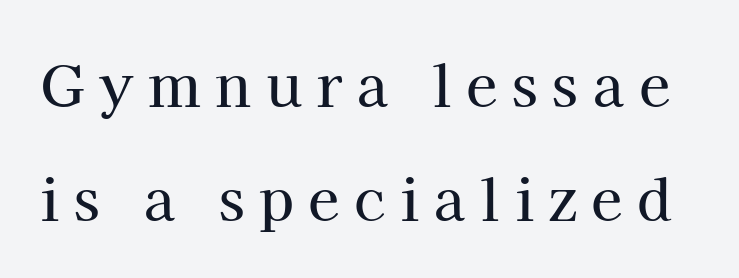
The image shows 57 px serif type, upright; set loose line spacing (2.0x), unusually wide letter spacing (+0.26 em), not underlined; high stroke contrast and a medium x-height.
